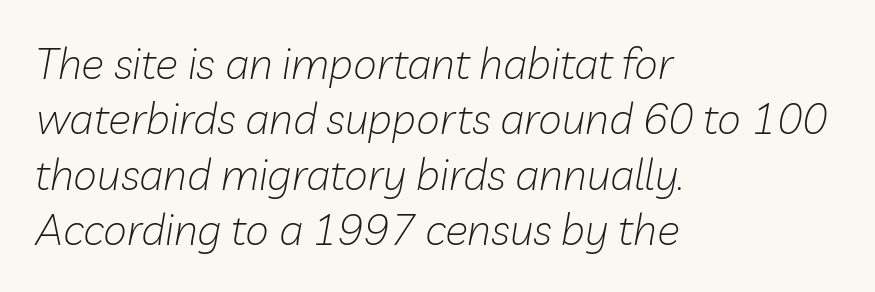
The image shows 43 px light type, italic (leaning right); set left-aligned, normal line spacing (1.29x), normal letter spacing, not underlined; low stroke contrast and a medium x-height.
